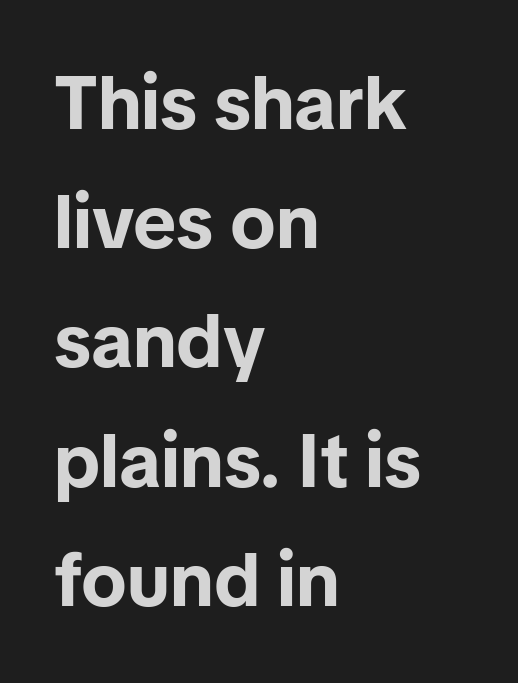
Q: Is the text bold? A: Yes.
Q: Is the text italic (slanted)? A: No, it is upright.
Q: Is the typeface a serif or a sans-serif typeface? A: Sans-serif.
Q: Is the text underlined? A: No.
Q: How is the paragraph aligned? A: Left-aligned.
Q: Is the spacing between letters normal or unusually wide? A: Normal.
Q: Is the spacing between lines tight, normal or loose? A: Normal.
Q: Width (condensed, normal, or wide)? A: Normal.
Q: Stroke contrast? A: Low.
Q: x-height? A: Medium.
Q: Monospaced? A: No.
